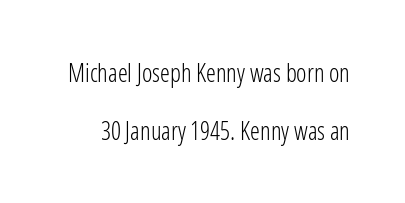
The gaps between neighbouring characters are ordinary and unremarkable. Beneath every word, the page is bare. The leading is generous, giving the passage an open texture. Is the stroke heavy? The answer is a plain regular-or-lighter. Unlike italic type, these characters show no tilt at all.
